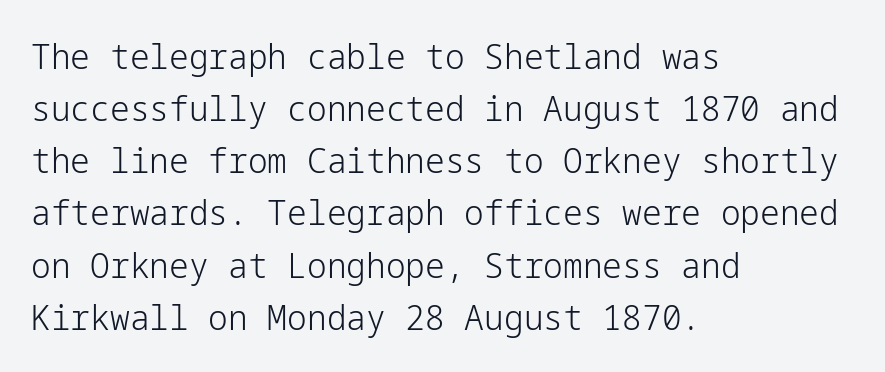
The rows are spaced the way most documents space them. The lettering stays uniformly vertical, giving the passage a roman look. The gaps between neighbouring characters are ordinary and unremarkable. Note: no serifs on the glyphs. The setting favours the left margin, as ordinary paragraphs usually do.
